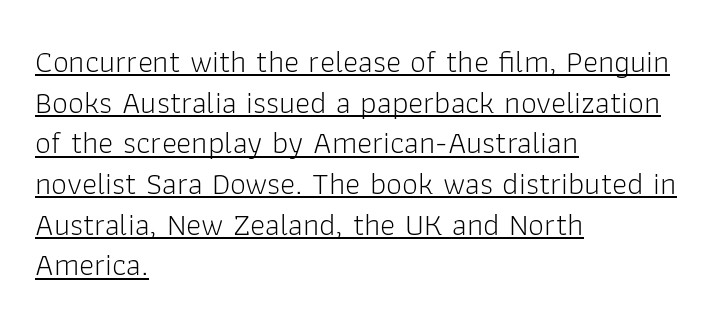
The image shows 32 px light sans-serif type, upright; set left-aligned, normal line spacing (1.27x), normal letter spacing, underlined; low stroke contrast and a medium x-height.
